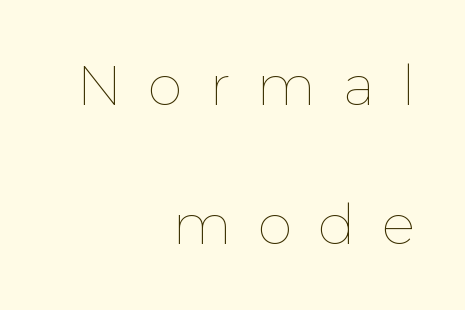
The image shows 56 px thin type, upright; set right-aligned, loose line spacing (2.49x), unusually wide letter spacing (+0.47 em), not underlined; low stroke contrast and a medium x-height.
